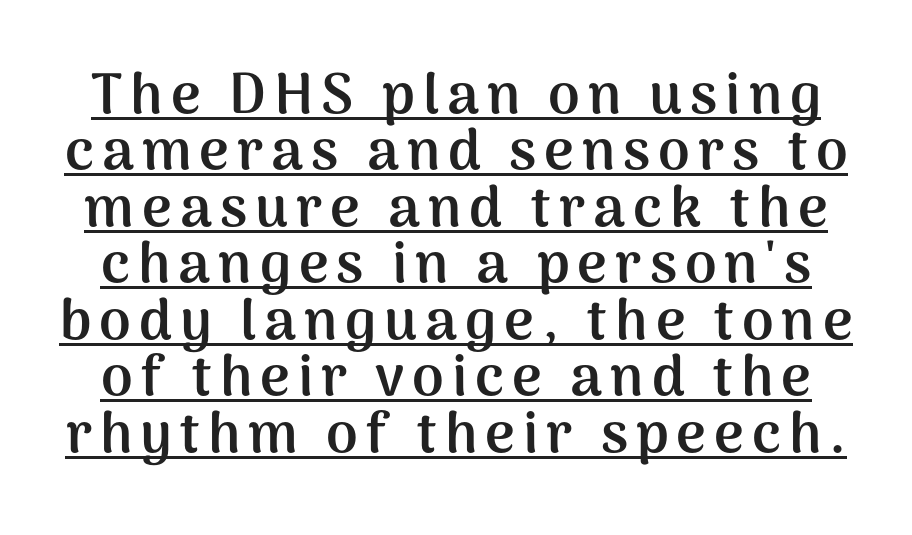
The letters advance in unequal steps, a hallmark of proportional type. Posture: vertical. Horizontal bands of white between lines are thin slivers. Nothing sits at the stroke ends, so this counts as sans-serif. Check the space under the baseline: a stroke is drawn there. What weight is shown? A full bold with thick strokes.
